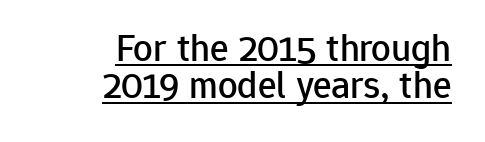
{"serif": "no", "italic": "no", "width": "normal", "stroke_contrast": "low", "x_height": "medium", "monospaced": "no", "underline": "yes", "align": "right", "line_spacing": "tight", "line_spacing_ratio": 0.96, "letter_spacing": "normal", "letter_spacing_em": 0.0, "glyph_px": 39}
